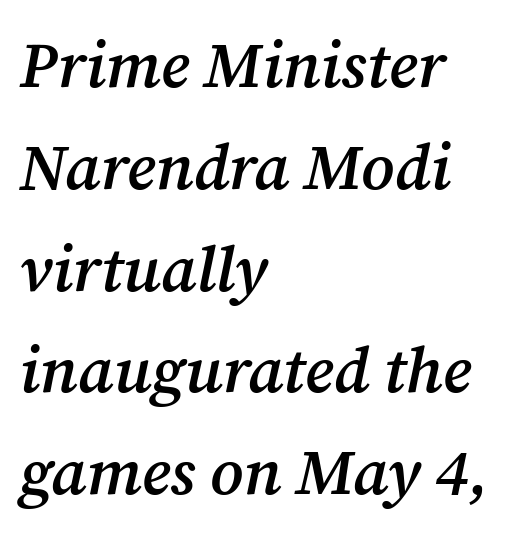
Q: Is the text bold? A: Semi-bold.
Q: Is the text italic (slanted)? A: Yes, it leans right by about 12 degrees.
Q: Is the typeface a serif or a sans-serif typeface? A: Serif.
Q: Is the text underlined? A: No.
Q: How is the paragraph aligned? A: Left-aligned.
Q: Is the spacing between letters normal or unusually wide? A: Normal.
Q: Is the spacing between lines tight, normal or loose? A: Normal.
Q: Width (condensed, normal, or wide)? A: Normal.
Q: Stroke contrast? A: Medium.
Q: x-height? A: Medium.
Q: Monospaced? A: No.
